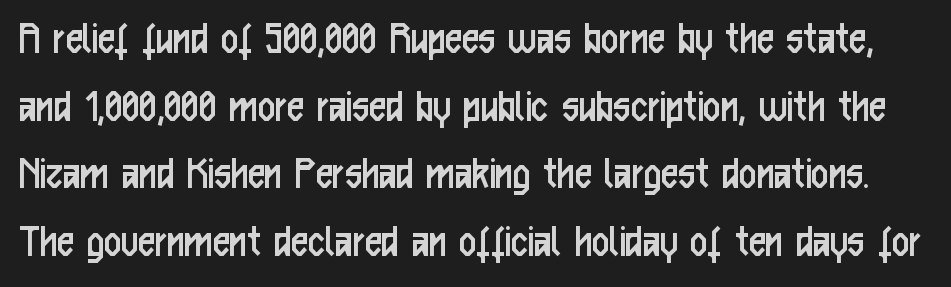
{"serif": "no", "italic": "no", "bold": "no", "weight": "regular", "width": "condensed", "stroke_contrast": "low", "x_height": "medium", "monospaced": "no", "underline": "no", "line_spacing": "normal", "line_spacing_ratio": 1.41, "letter_spacing": "normal", "letter_spacing_em": 0.0, "glyph_px": 48}
